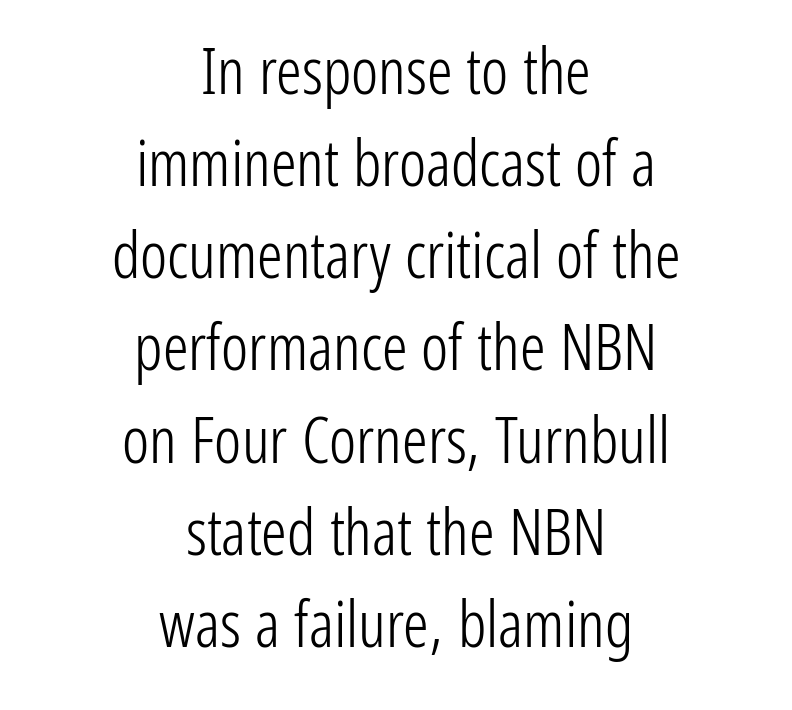
Posture: vertical. Counters stay open thanks to moderate or lighter strokes. Letterform terminals end flat and unadorned throughout the passage. The specimen omits any rule beneath the text block's lines. Do the characters align in a grid? No, the font is proportional.
